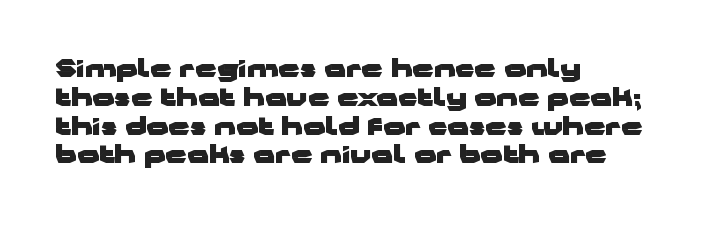
The image shows 24 px bold type, upright; set left-aligned, line spacing 1.2x, normal letter spacing, not underlined.
